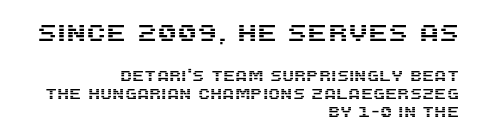
The image shows 23 px text type, upright; set right-aligned, normal line spacing (1.29x), normal letter spacing, not underlined; the first (top) block is 1.64x larger.
